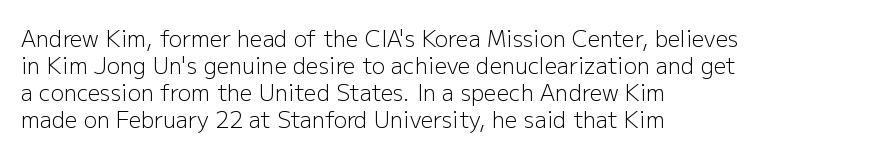
The image shows 22 px text type, upright; set left-aligned, line spacing 1.23x, normal letter spacing, not underlined.
